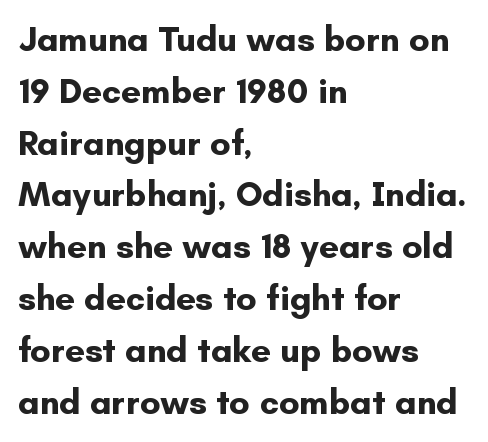
The image shows 35 px bold sans-serif type, upright; set left-aligned, normal line spacing (1.48x), normal letter spacing, not underlined; low stroke contrast and a small x-height.
